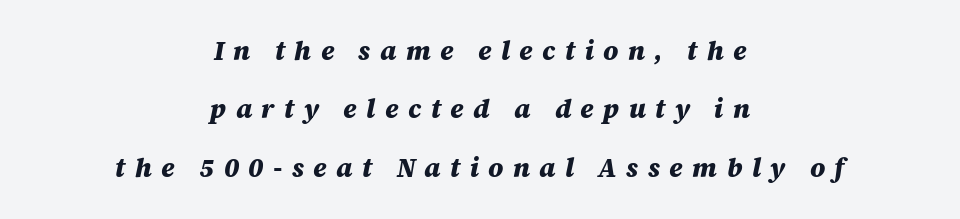
Q: Is the text bold? A: Yes.
Q: Is the text italic (slanted)? A: Yes, it leans right by about 12 degrees.
Q: Is the text underlined? A: No.
Q: How is the paragraph aligned? A: Centered.
Q: Is the spacing between letters normal or unusually wide? A: Unusually wide.
Q: Is the spacing between lines tight, normal or loose? A: Loose.
